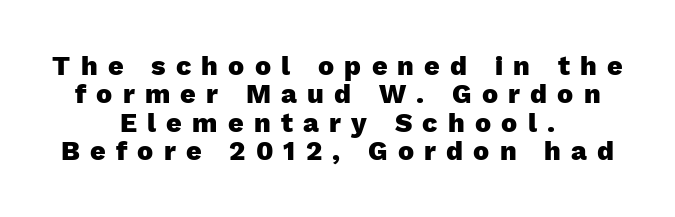
The passage shown has open, widely tracked lettering throughout. The font is running at its bold setting. Compared with typical paragraphs, the rows here are closer together. These lines are centered, leaving both edges ragged. A bare baseline throughout the passage. The font's upright variant was chosen for this text.
